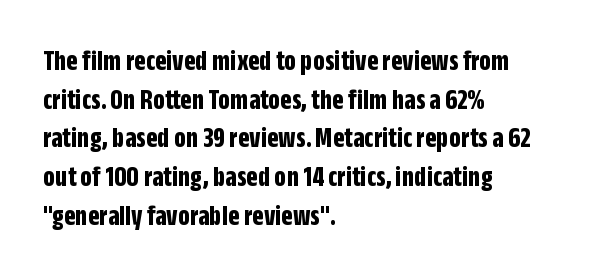
The image shows 30 px bold, condensed sans-serif type, upright; set left-aligned, normal line spacing (1.29x), normal letter spacing, not underlined; low stroke contrast and a large x-height.
